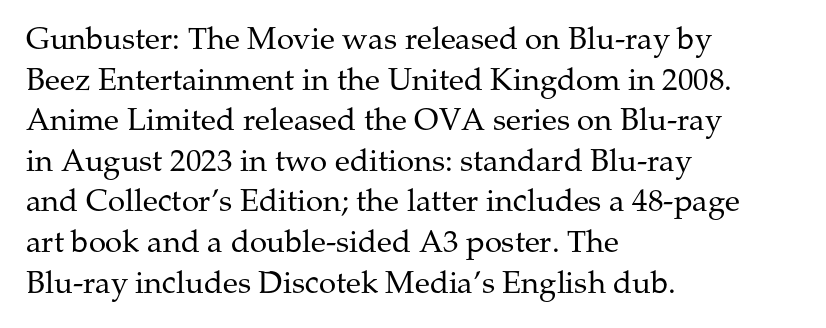
Here the designer chose a conventional face with non-uniform glyph widths. A serif font was chosen for this passage. Caption: multi-line text, flush left, ragged right. The type sits square on the baseline with zero lean.
